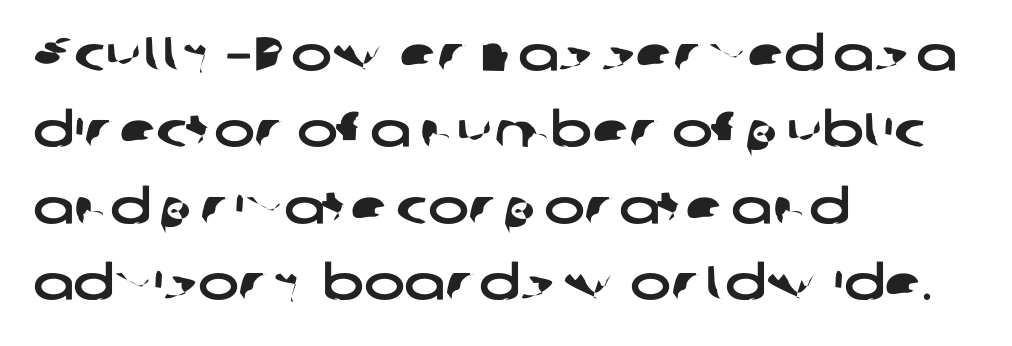
Q: Is the typeface a serif or a sans-serif typeface? A: Sans-serif.
Q: Is the text underlined? A: No.
Q: How is the paragraph aligned? A: Left-aligned.
Q: Is the spacing between letters normal or unusually wide? A: Normal.
Q: Is the spacing between lines tight, normal or loose? A: Normal.
Q: Width (condensed, normal, or wide)? A: Wide.
Q: Stroke contrast? A: Low.
Q: x-height? A: Medium.
Q: Monospaced? A: No.
